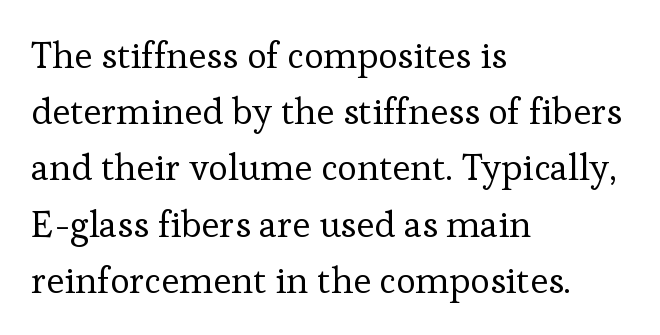
Q: Is the text bold? A: No.
Q: Is the text italic (slanted)? A: No, it is upright.
Q: Is the typeface a serif or a sans-serif typeface? A: Serif.
Q: Is the text underlined? A: No.
Q: How is the paragraph aligned? A: Left-aligned.
Q: Is the spacing between letters normal or unusually wide? A: Normal.
Q: Is the spacing between lines tight, normal or loose? A: Normal.
Q: Width (condensed, normal, or wide)? A: Normal.
Q: Stroke contrast? A: Low.
Q: x-height? A: Medium.
Q: Monospaced? A: No.
